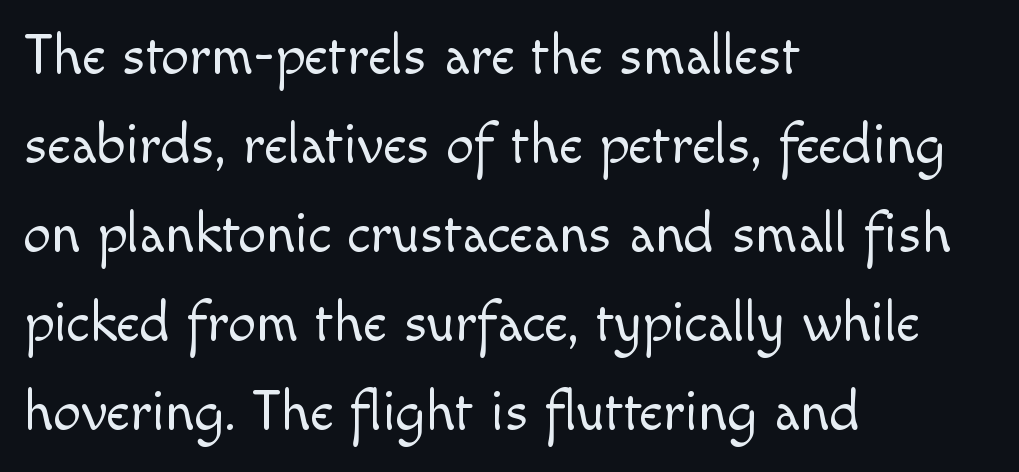
Vertical stems look standard width or narrower in stroke. No feet cap the strokes, marking this as sans-serif type. Line starts are locked; line ends wander. Letter spacing: default. Only glyphs here, with clear space below each row.
